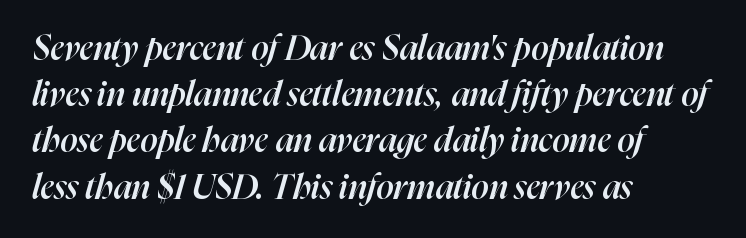
{"italic": "yes", "lean": "right", "slant_degrees": 16, "bold": "semi", "weight": "semibold", "width": "normal", "stroke_contrast": "high", "x_height": "medium", "monospaced": "no", "underline": "no", "align": "left", "line_spacing": "normal", "line_spacing_ratio": 1.36, "letter_spacing": "normal", "letter_spacing_em": 0.0, "glyph_px": 34}
